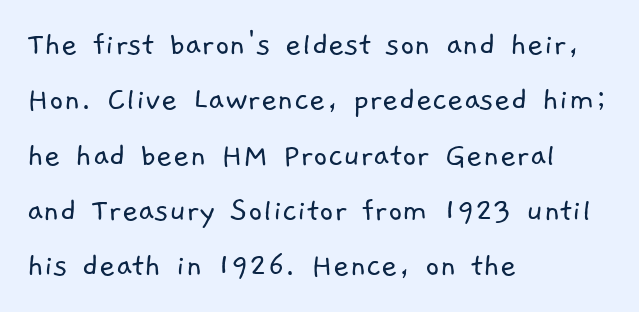
The image shows 35 px light sans-serif type; set left-aligned, normal line spacing (1.58x), normal letter spacing, not underlined; low stroke contrast and a medium x-height.
